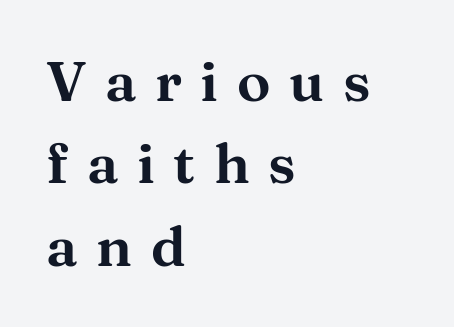
The image shows 56 px wide serif type, upright; set left-aligned, normal line spacing (1.47x), unusually wide letter spacing (+0.33 em), not underlined; medium stroke contrast and a medium x-height.
